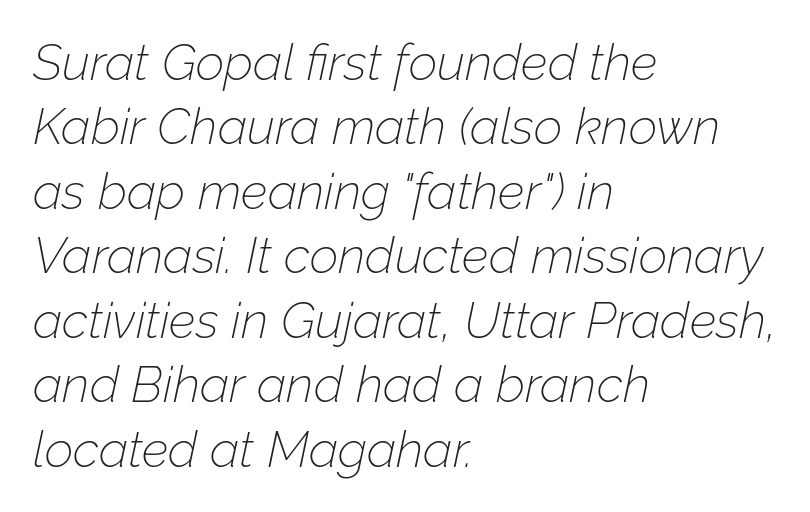
The image shows 50 px thin type, italic (leaning right); set left-aligned, normal line spacing (1.29x), normal letter spacing, not underlined; low stroke contrast and a medium x-height.
